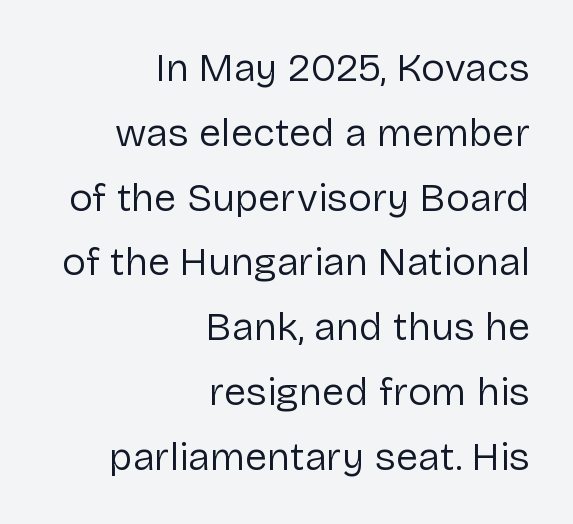
{"serif": "no", "italic": "no", "bold": "no", "weight": "regular", "width": "normal", "stroke_contrast": "low", "x_height": "medium", "monospaced": "no", "underline": "no", "align": "right", "line_spacing": "normal", "line_spacing_ratio": 1.62, "letter_spacing": "normal", "letter_spacing_em": 0.0, "glyph_px": 40}
